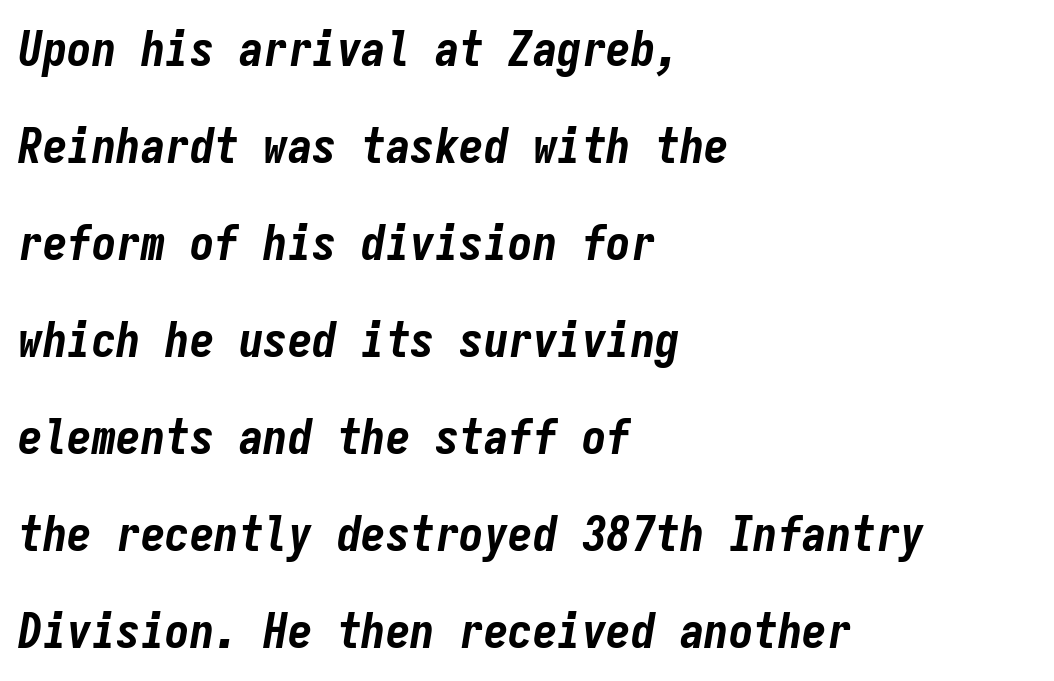
{"italic": "yes", "lean": "right", "slant_degrees": 9, "bold": "yes", "weight": "bold", "width": "condensed", "stroke_contrast": "low", "x_height": "medium", "monospaced": "yes", "underline": "no", "align": "left", "line_spacing": "loose", "line_spacing_ratio": 1.98, "letter_spacing": "normal", "letter_spacing_em": 0.0, "glyph_px": 49}
